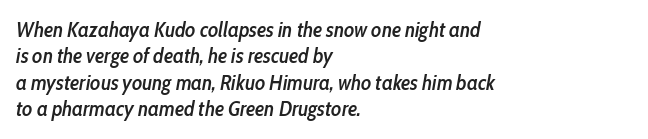
Q: Is the text bold? A: Semi-bold.
Q: Is the text italic (slanted)? A: Yes, it leans right by about 10 degrees.
Q: Is the text underlined? A: No.
Q: How is the paragraph aligned? A: Left-aligned.
Q: Is the spacing between letters normal or unusually wide? A: Normal.
Q: Is the spacing between lines tight, normal or loose? A: Normal.
